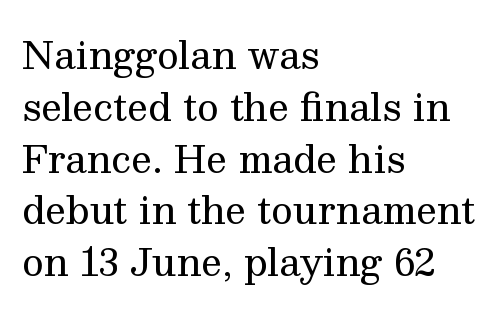
The image shows 37 px regular-weight serif type, upright; set left-aligned, normal line spacing (1.4x), normal letter spacing, not underlined; medium stroke contrast and a medium x-height.
